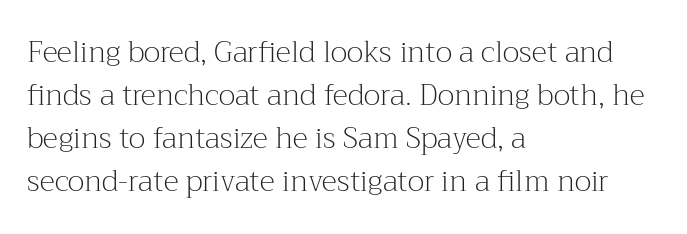
The image shows 29 px light serif type, upright; set left-aligned, normal line spacing (1.48x), normal letter spacing, not underlined; medium stroke contrast and a medium x-height.
